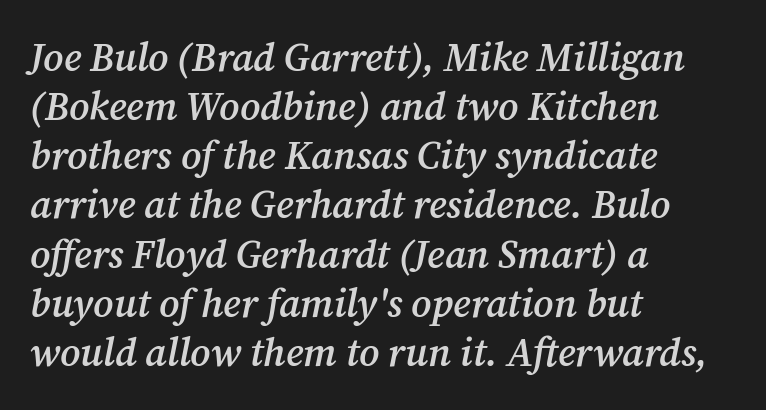
Q: Is the text bold? A: Semi-bold.
Q: Is the text italic (slanted)? A: Yes, it leans right by about 12 degrees.
Q: Is the typeface a serif or a sans-serif typeface? A: Serif.
Q: Is the text underlined? A: No.
Q: How is the paragraph aligned? A: Left-aligned.
Q: Is the spacing between letters normal or unusually wide? A: Normal.
Q: Is the spacing between lines tight, normal or loose? A: Normal.
Q: Width (condensed, normal, or wide)? A: Normal.
Q: Stroke contrast? A: Medium.
Q: x-height? A: Medium.
Q: Monospaced? A: No.
